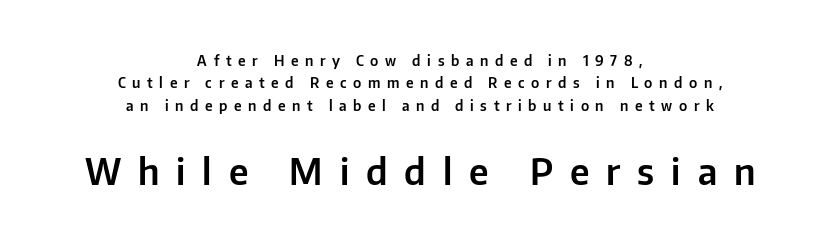
The image shows 36 px sans-serif type, upright; set centered, normal line spacing (1.6x), unusually wide letter spacing (+0.47 em), not underlined; the second (bottom) block is 2.57x larger; low stroke contrast and a medium x-height.
